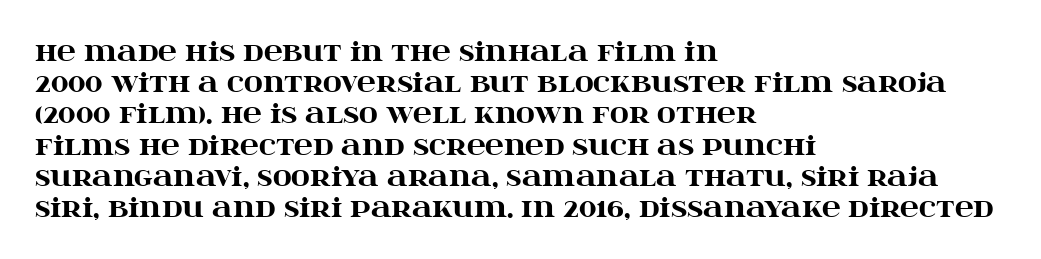
The image shows 26 px bold type, upright; set left-aligned, line spacing 1.2x, normal letter spacing, not underlined.
